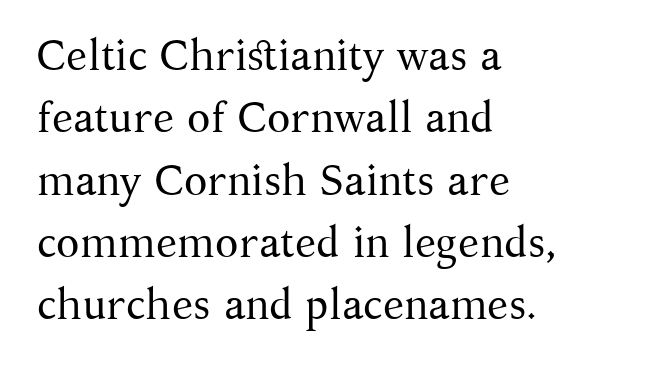
Type without underlining. This rendering leaves character spacing at its baseline value. The typesetting does not lean heavy: it is not bold. Notice how descenders clear the ascenders below comfortably — that's standard leading.
